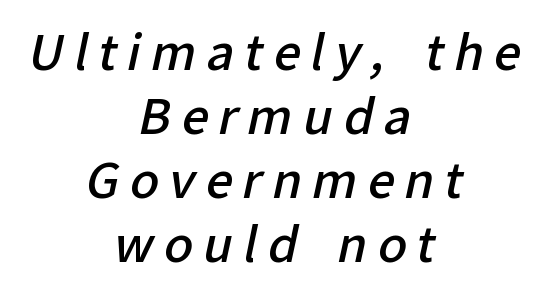
{"serif": "no", "bold": "semi", "weight": "semibold", "width": "normal", "stroke_contrast": "low", "x_height": "medium", "monospaced": "no", "underline": "no", "align": "center", "line_spacing": "normal", "line_spacing_ratio": 1.33, "letter_spacing": "wide", "letter_spacing_em": 0.21, "glyph_px": 48}
